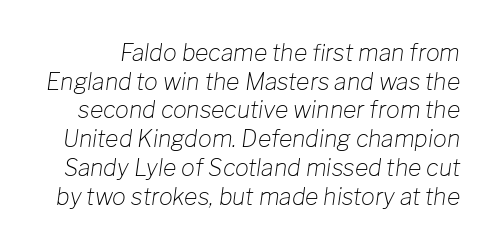
Q: Is the text bold? A: No.
Q: Is the text italic (slanted)? A: Yes, it leans right by about 8 degrees.
Q: Is the text underlined? A: No.
Q: Is the spacing between letters normal or unusually wide? A: Normal.
Q: Is the spacing between lines tight, normal or loose? A: Normal.
